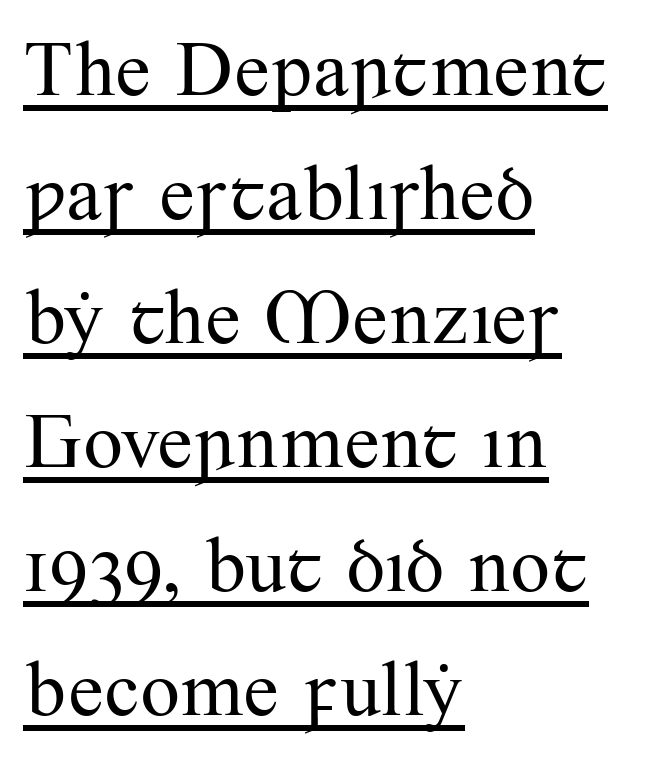
{"serif": "yes", "italic": "no", "bold": "no", "weight": "regular", "width": "normal", "stroke_contrast": "medium", "x_height": "small", "monospaced": "no", "underline": "yes", "align": "left", "line_spacing": "normal", "line_spacing_ratio": 1.57, "letter_spacing": "normal", "letter_spacing_em": 0.0, "glyph_px": 79}
